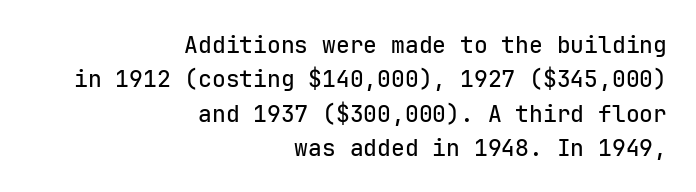
The image shows 23 px text type, upright; set right-aligned, normal line spacing (1.49x), normal letter spacing, not underlined.
